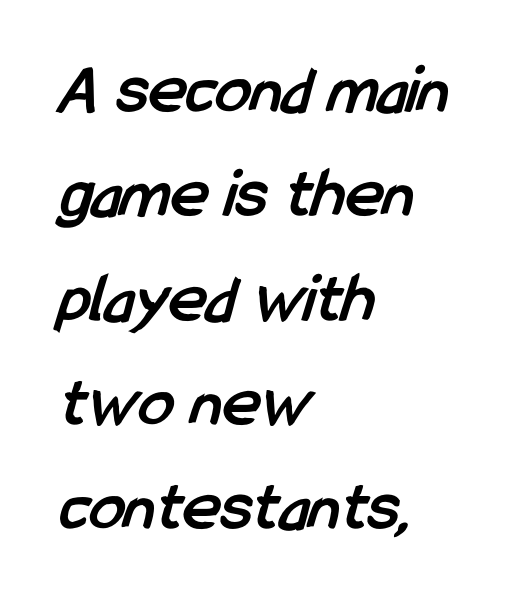
Q: Is the text bold? A: Yes.
Q: Is the typeface a serif or a sans-serif typeface? A: Sans-serif.
Q: Is the text underlined? A: No.
Q: How is the paragraph aligned? A: Left-aligned.
Q: Is the spacing between letters normal or unusually wide? A: Normal.
Q: Is the spacing between lines tight, normal or loose? A: Normal.
Q: Width (condensed, normal, or wide)? A: Condensed.
Q: Stroke contrast? A: Low.
Q: x-height? A: Medium.
Q: Monospaced? A: No.
